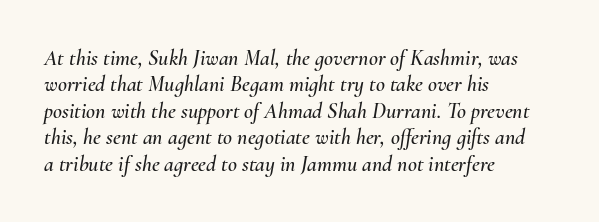
The image shows 22 px text type, italic (leaning right); set left-aligned, line spacing 1.2x, normal letter spacing, not underlined.
